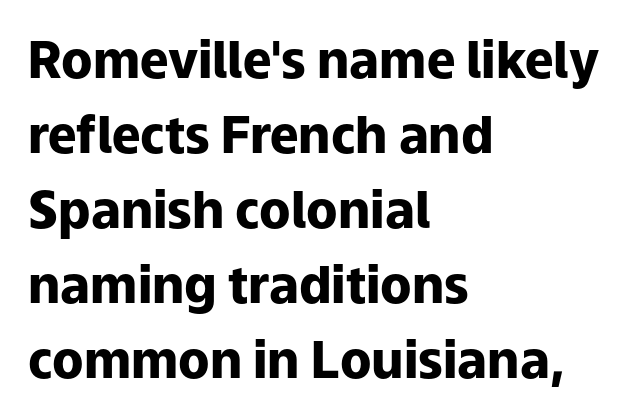
Q: Is the text bold? A: Yes.
Q: Is the text italic (slanted)? A: No, it is upright.
Q: Is the typeface a serif or a sans-serif typeface? A: Sans-serif.
Q: Is the text underlined? A: No.
Q: How is the paragraph aligned? A: Left-aligned.
Q: Is the spacing between letters normal or unusually wide? A: Normal.
Q: Is the spacing between lines tight, normal or loose? A: Normal.
Q: Width (condensed, normal, or wide)? A: Normal.
Q: Stroke contrast? A: Low.
Q: x-height? A: Medium.
Q: Monospaced? A: No.
